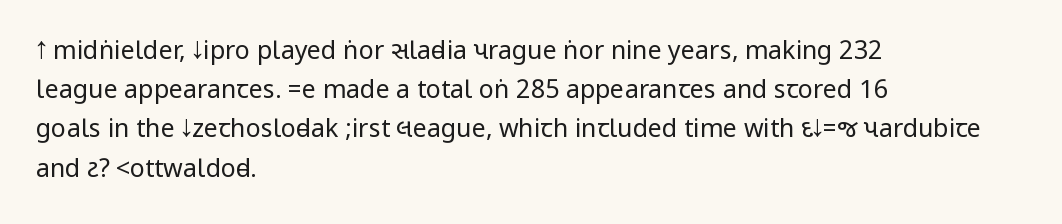
Q: Is the text bold? A: No.
Q: Is the text italic (slanted)? A: No, it is upright.
Q: Is the text underlined? A: No.
Q: How is the paragraph aligned? A: Left-aligned.
Q: Is the spacing between letters normal or unusually wide? A: Normal.
Q: Is the spacing between lines tight, normal or loose? A: Normal.
